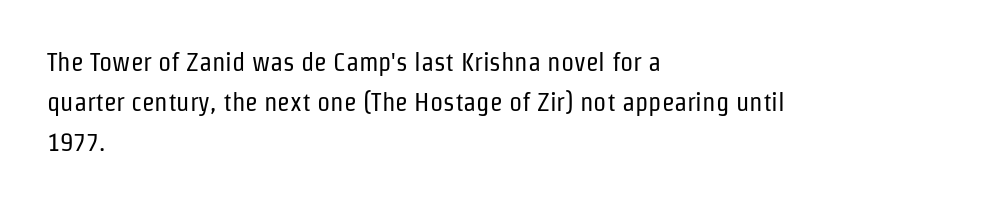
The image shows 26 px text type, upright; set left-aligned, normal line spacing (1.54x), normal letter spacing, not underlined.
